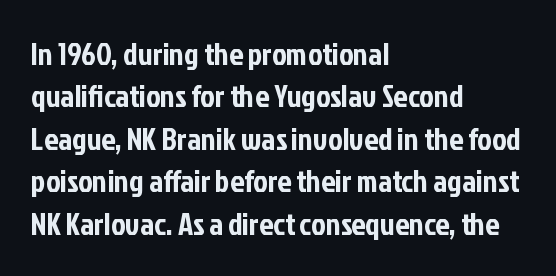
Q: Is the text italic (slanted)? A: No, it is upright.
Q: Is the typeface a serif or a sans-serif typeface? A: Sans-serif.
Q: Is the text underlined? A: No.
Q: How is the paragraph aligned? A: Left-aligned.
Q: Is the spacing between letters normal or unusually wide? A: Normal.
Q: Is the spacing between lines tight, normal or loose? A: Normal.
Q: Width (condensed, normal, or wide)? A: Condensed.
Q: Stroke contrast? A: Low.
Q: x-height? A: Medium.
Q: Monospaced? A: No.
